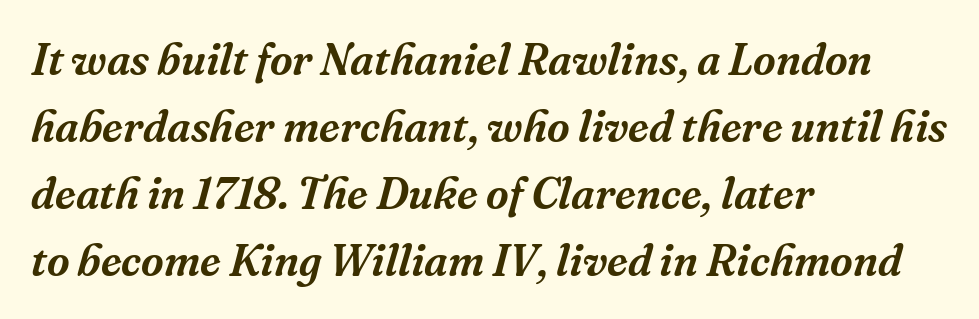
Q: Is the text italic (slanted)? A: Yes, it leans right by about 16 degrees.
Q: Is the typeface a serif or a sans-serif typeface? A: Serif.
Q: Is the text underlined? A: No.
Q: How is the paragraph aligned? A: Left-aligned.
Q: Is the spacing between letters normal or unusually wide? A: Normal.
Q: Is the spacing between lines tight, normal or loose? A: Normal.
Q: Width (condensed, normal, or wide)? A: Normal.
Q: Stroke contrast? A: Medium.
Q: x-height? A: Medium.
Q: Monospaced? A: No.
